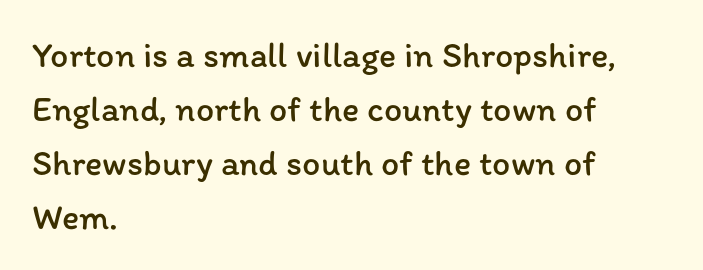
The image shows 36 px regular-weight type, upright; set left-aligned, normal line spacing (1.5x), normal letter spacing, not underlined; low stroke contrast and a medium x-height.
